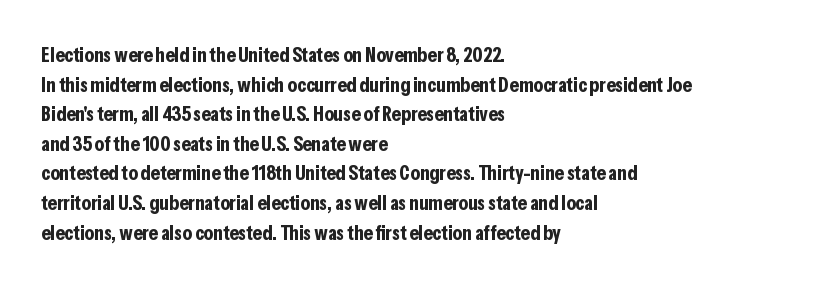
The image shows 21 px bold type, upright; set left-aligned, normal line spacing (1.41x), normal letter spacing, not underlined.
